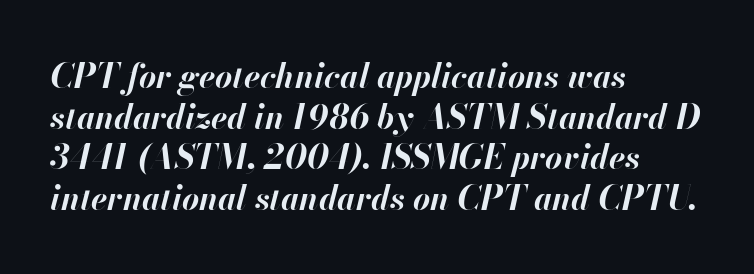
Q: Is the text bold? A: Yes.
Q: Is the text italic (slanted)? A: Yes, it leans right by about 13 degrees.
Q: Is the text underlined? A: No.
Q: How is the paragraph aligned? A: Left-aligned.
Q: Is the spacing between letters normal or unusually wide? A: Normal.
Q: Width (condensed, normal, or wide)? A: Normal.
Q: Stroke contrast? A: High.
Q: x-height? A: Small.
Q: Monospaced? A: No.
